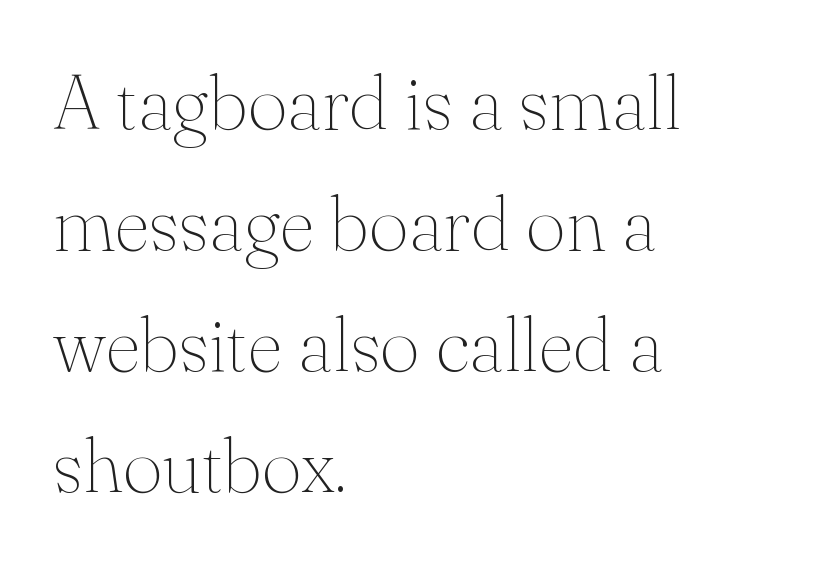
{"serif": "yes", "italic": "no", "bold": "no", "weight": "thin", "width": "normal", "stroke_contrast": "medium", "x_height": "small", "monospaced": "no", "underline": "no", "align": "left", "line_spacing": "normal", "line_spacing_ratio": 1.57, "letter_spacing": "normal", "letter_spacing_em": 0.0, "glyph_px": 77}
